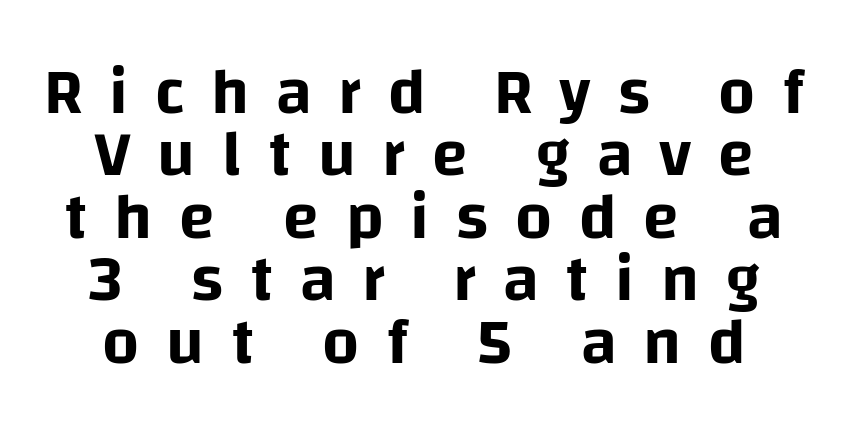
The image shows 65 px sans-serif type, upright; set centered, tight line spacing (0.96x), unusually wide letter spacing (+0.41 em), not underlined; low stroke contrast and a large x-height.
